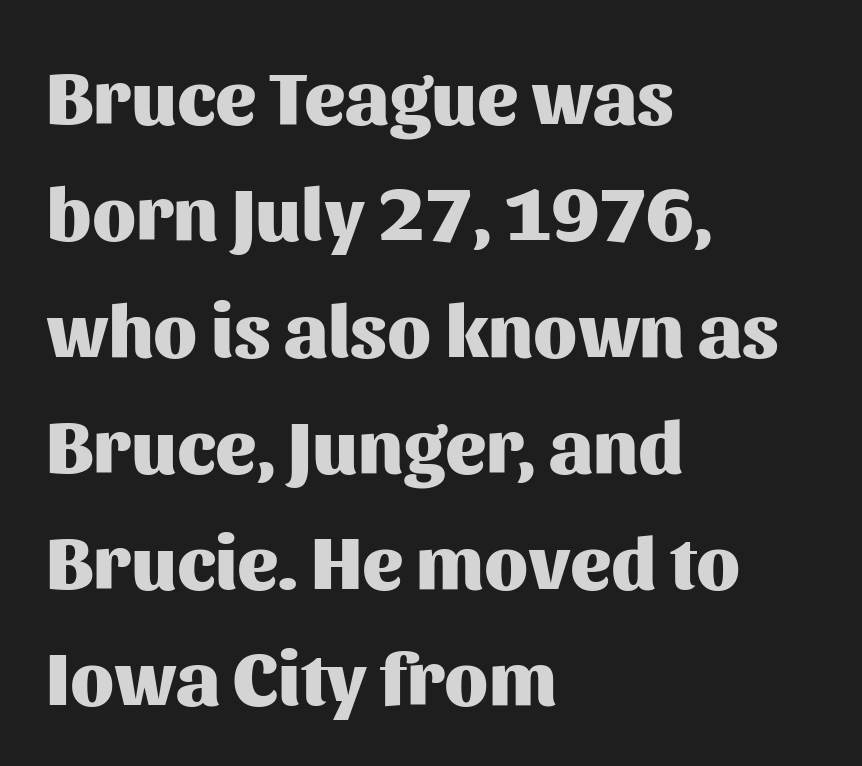
The rendering uses natural spacing where letterforms have individual widths. Examine the stroke ends and you'll find no serifs. Strokes here are thick enough to call this a true bold. Anything drawn beneath the words? Only blank space. Reading down the column, the eye jumps a familiar distance to each next line. This sample uses an upright cut, with every glyph sitting square on the baseline.
